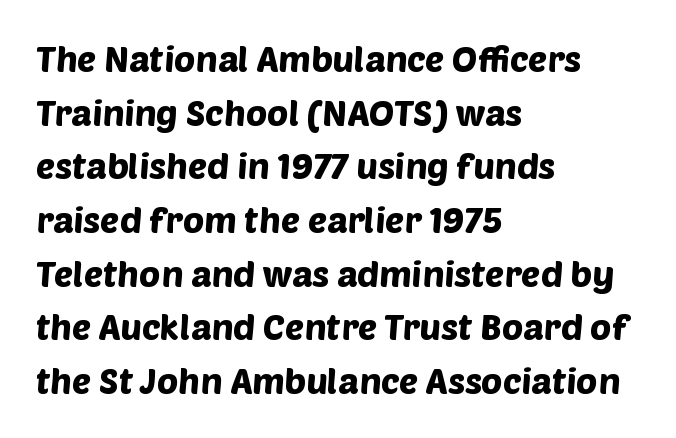
{"serif": "no", "width": "normal", "stroke_contrast": "low", "x_height": "large", "monospaced": "no", "underline": "no", "align": "left", "line_spacing": "normal", "line_spacing_ratio": 1.49, "letter_spacing": "normal", "letter_spacing_em": 0.0, "glyph_px": 36}
